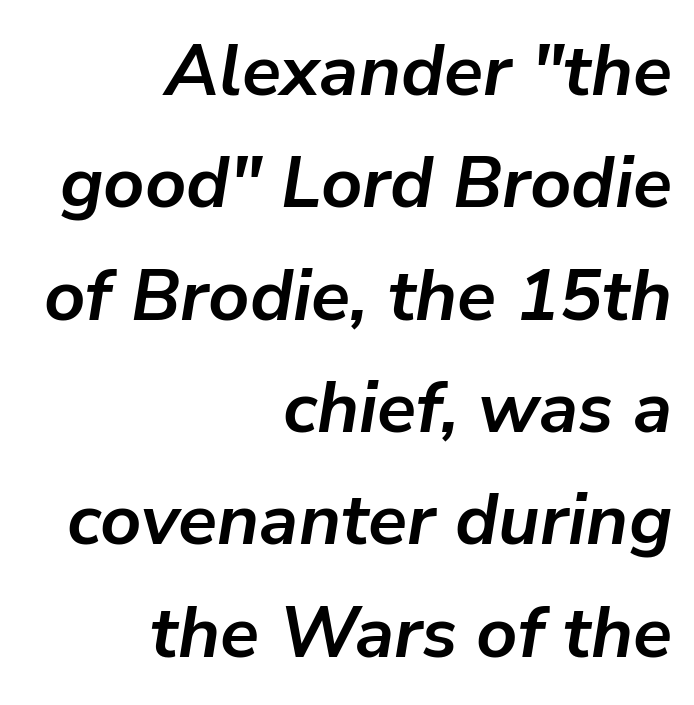
The image shows 72 px semibold type, italic (leaning right); set right-aligned, normal line spacing (1.56x), normal letter spacing, not underlined; low stroke contrast and a medium x-height.
